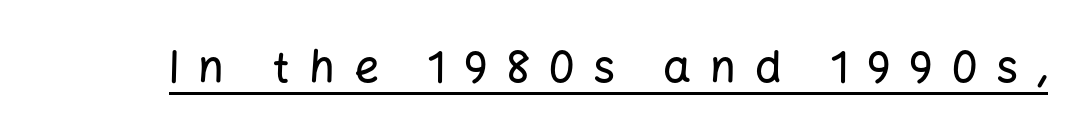
Observe the absence of serifs on each vertical stroke in this sample. Is this a fixed-width face? No — the glyphs have proportional, varying widths. Students, observe the line beneath the letters — that is underlining. Every stem runs plumb, perpendicular to the baseline. Does extra space separate the letters? Yes, quite a lot of it.
